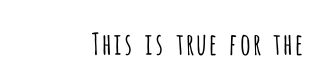
The image shows 30 px light, condensed sans-serif type, upright; set right-aligned, normal letter spacing, not underlined; low stroke contrast and a large x-height.
